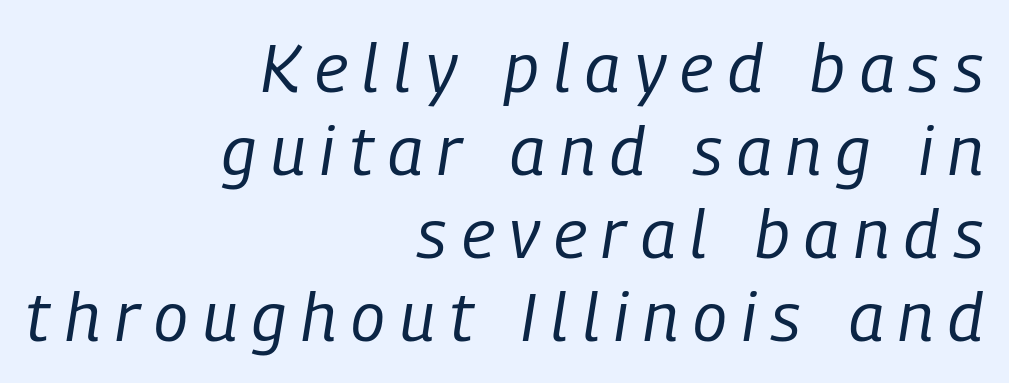
Q: Is the text bold? A: No.
Q: Is the text italic (slanted)? A: Yes, it leans right by about 9 degrees.
Q: Is the text underlined? A: No.
Q: How is the paragraph aligned? A: Right-aligned.
Q: Is the spacing between letters normal or unusually wide? A: Unusually wide.
Q: Width (condensed, normal, or wide)? A: Condensed.
Q: Stroke contrast? A: Low.
Q: x-height? A: Medium.
Q: Monospaced? A: No.
